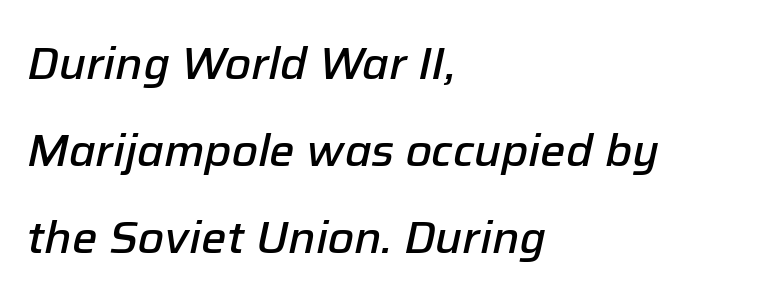
{"italic": "yes", "lean": "right", "slant_degrees": 12, "bold": "semi", "weight": "semibold", "width": "normal", "stroke_contrast": "low", "x_height": "medium", "monospaced": "no", "underline": "no", "align": "left", "line_spacing": "loose", "line_spacing_ratio": 1.93, "letter_spacing": "normal", "letter_spacing_em": 0.0, "glyph_px": 45}
